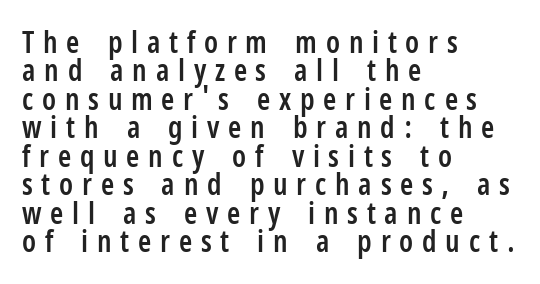
Q: Is the text bold? A: Semi-bold.
Q: Is the text italic (slanted)? A: No, it is upright.
Q: Is the typeface a serif or a sans-serif typeface? A: Sans-serif.
Q: Is the text underlined? A: No.
Q: How is the paragraph aligned? A: Left-aligned.
Q: Is the spacing between letters normal or unusually wide? A: Unusually wide.
Q: Is the spacing between lines tight, normal or loose? A: Tight.
Q: Width (condensed, normal, or wide)? A: Condensed.
Q: Stroke contrast? A: Low.
Q: x-height? A: Medium.
Q: Monospaced? A: No.
